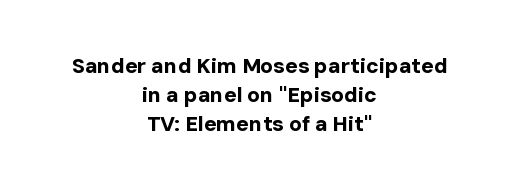
{"italic": "no", "bold": "yes", "underline": "no", "align": "center", "line_spacing": "normal", "line_spacing_ratio": 1.38, "letter_spacing": "normal", "letter_spacing_em": 0.0, "glyph_px": 21}
